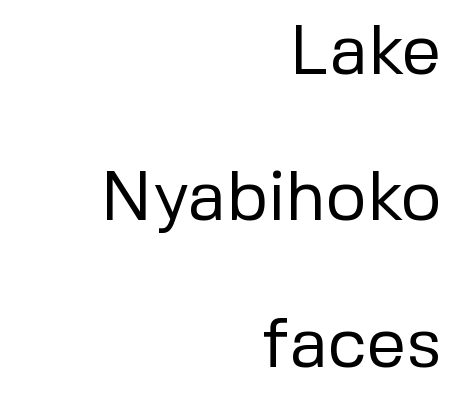
The image shows 70 px regular-weight sans-serif type, upright; set right-aligned, loose line spacing (2.09x), normal letter spacing, not underlined; low stroke contrast and a medium x-height.
